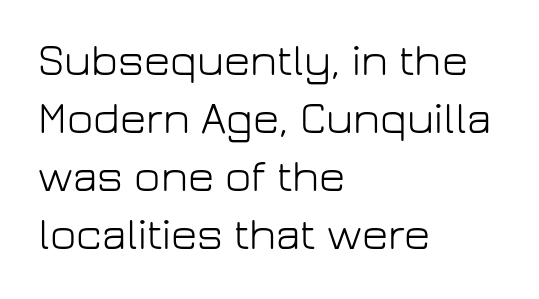
Q: Is the text bold? A: No.
Q: Is the text italic (slanted)? A: No, it is upright.
Q: Is the typeface a serif or a sans-serif typeface? A: Sans-serif.
Q: Is the text underlined? A: No.
Q: How is the paragraph aligned? A: Left-aligned.
Q: Is the spacing between letters normal or unusually wide? A: Normal.
Q: Is the spacing between lines tight, normal or loose? A: Normal.
Q: Width (condensed, normal, or wide)? A: Normal.
Q: Stroke contrast? A: Low.
Q: x-height? A: Medium.
Q: Monospaced? A: No.
